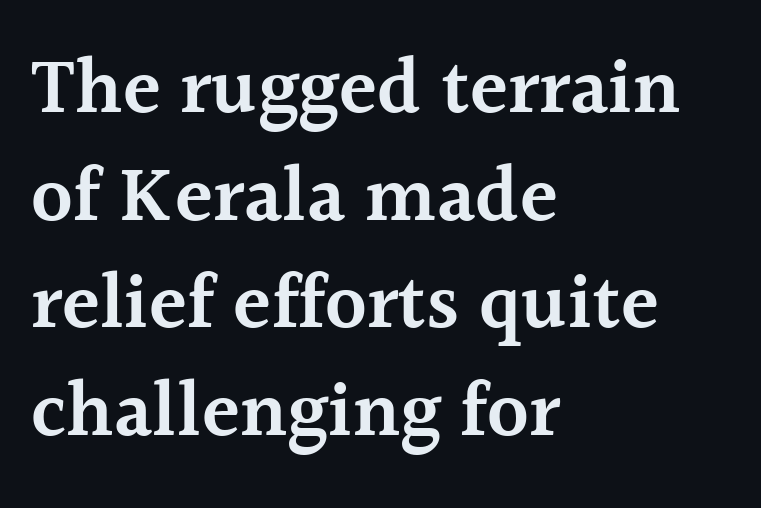
Between one letter and the next there's only the usual sliver of space. Bold? Not quite — semibold, heavier than regular but stopping short. The lines are quadded left. Note: serifs present on the glyphs.
